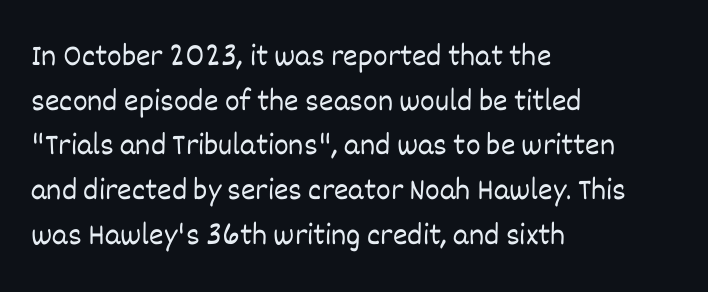
Q: Is the text bold? A: No.
Q: Is the text italic (slanted)? A: No, it is upright.
Q: Is the text underlined? A: No.
Q: How is the paragraph aligned? A: Left-aligned.
Q: Is the spacing between letters normal or unusually wide? A: Normal.
Q: Is the spacing between lines tight, normal or loose? A: Normal.
Q: Width (condensed, normal, or wide)? A: Normal.
Q: Stroke contrast? A: Low.
Q: x-height? A: Large.
Q: Monospaced? A: No.
